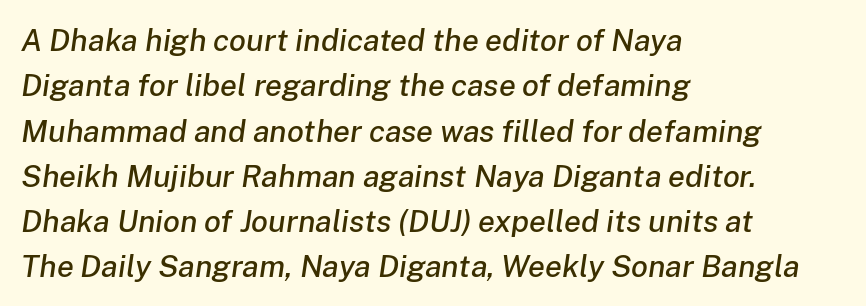
The image shows 31 px text type, italic (leaning right); set left-aligned, normal line spacing (1.46x), normal letter spacing, not underlined; low stroke contrast and a medium x-height.
